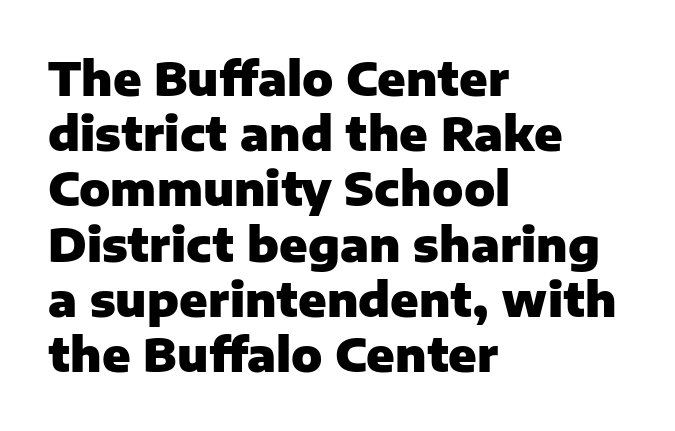
{"serif": "no", "italic": "no", "bold": "yes", "weight": "heavy", "width": "normal", "stroke_contrast": "low", "x_height": "medium", "monospaced": "no", "underline": "no", "align": "left", "line_spacing_ratio": 1.2, "letter_spacing": "normal", "letter_spacing_em": 0.0, "glyph_px": 46}
